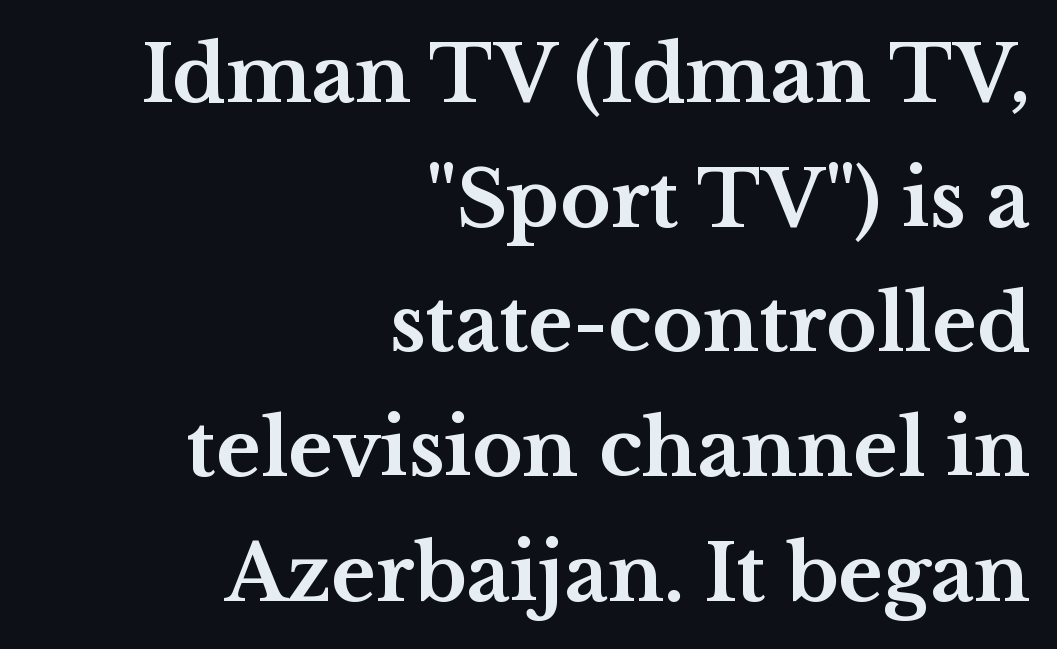
This sample is right-justified, so line beginnings fall wherever the words allow. The tracking reads as untouched default to a designer's eye. The glyphs in this specimen are seriffed. Students, observe: this is what conventionally led text looks like.
